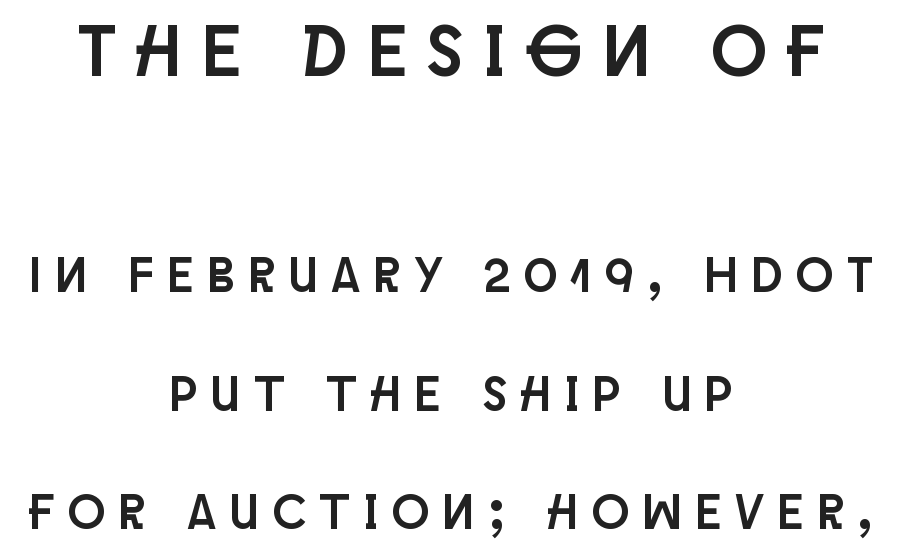
Q: Is the text italic (slanted)? A: No, it is upright.
Q: Is the typeface a serif or a sans-serif typeface? A: Sans-serif.
Q: Is the text underlined? A: No.
Q: How is the paragraph aligned? A: Centered.
Q: Is the spacing between letters normal or unusually wide? A: Unusually wide.
Q: Is the spacing between lines tight, normal or loose? A: Loose.
Q: Which block of text is set in a larger size, the first (top) or the second (bottom)? A: The first (top) one.
Q: Width (condensed, normal, or wide)? A: Condensed.
Q: Stroke contrast? A: Low.
Q: x-height? A: Large.
Q: Monospaced? A: No.
